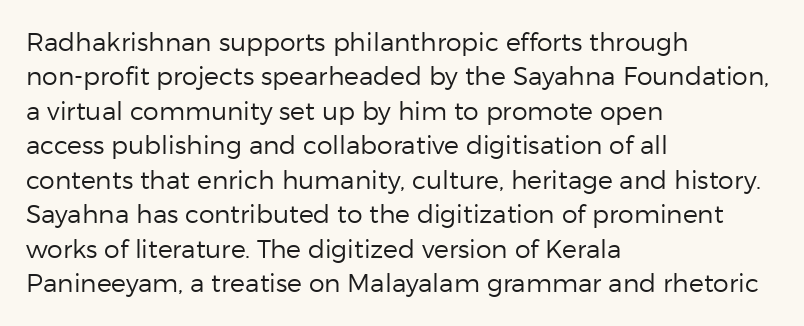
Spacing between characters is what you'd get straight out of the box. The passage shown is not underscored anywhere. The lines in this sample share a left origin and differ only in where they stop. The lines sit at an ordinary, default distance from one another. Is the type heavy? It reads as light-to-regular instead.
